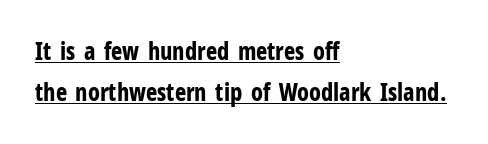
Q: Is the text bold? A: Yes.
Q: Is the text italic (slanted)? A: No, it is upright.
Q: Is the text underlined? A: Yes.
Q: How is the paragraph aligned? A: Left-aligned.
Q: Is the spacing between letters normal or unusually wide? A: Normal.
Q: Is the spacing between lines tight, normal or loose? A: Normal.
